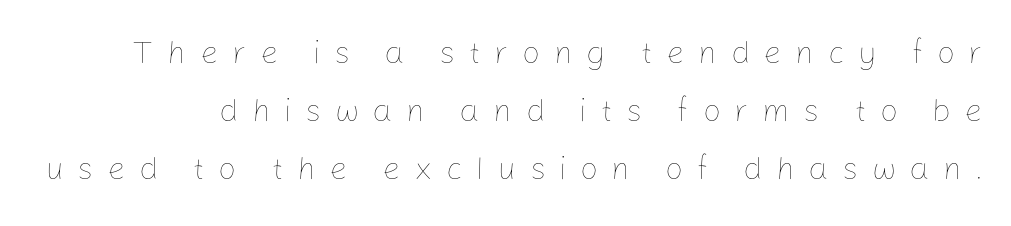
The image shows 32 px thin type, upright; set line spacing 1.81x, unusually wide letter spacing (+0.42 em), not underlined; low stroke contrast and a medium x-height.
